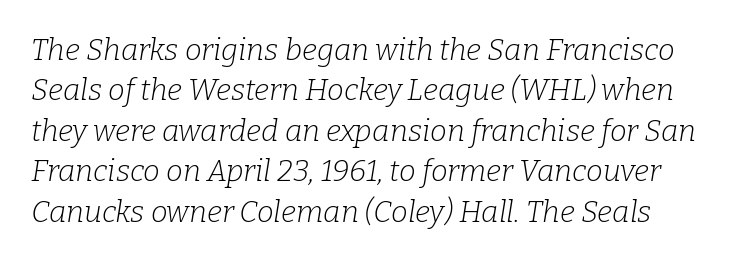
Q: Is the text bold? A: No.
Q: Is the text italic (slanted)? A: Yes, it leans right by about 9 degrees.
Q: Is the typeface a serif or a sans-serif typeface? A: Serif.
Q: Is the text underlined? A: No.
Q: Is the spacing between letters normal or unusually wide? A: Normal.
Q: Is the spacing between lines tight, normal or loose? A: Normal.
Q: Width (condensed, normal, or wide)? A: Normal.
Q: Stroke contrast? A: Low.
Q: x-height? A: Medium.
Q: Monospaced? A: No.
